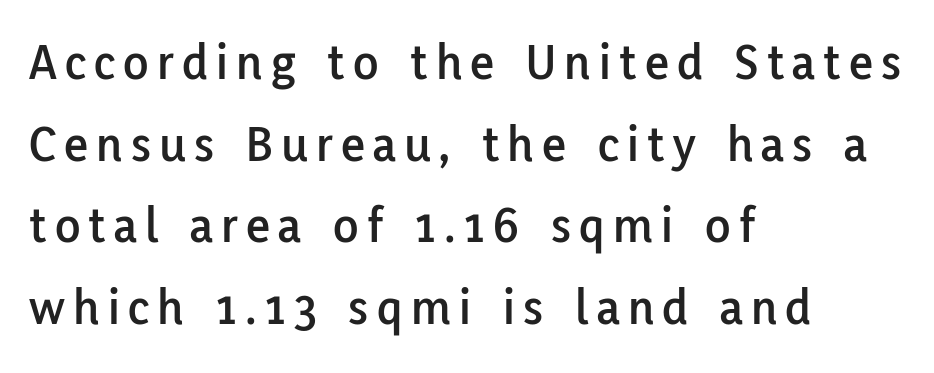
The image shows 52 px sans-serif type, upright; set left-aligned, normal line spacing (1.57x), not underlined; low stroke contrast and a medium x-height.
